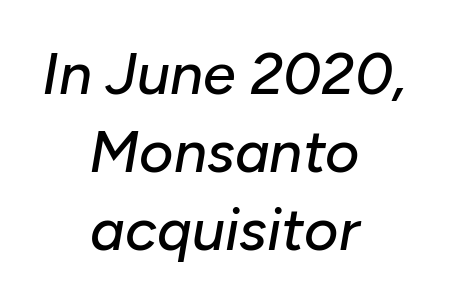
{"italic": "yes", "lean": "right", "slant_degrees": 10, "width": "normal", "stroke_contrast": "low", "x_height": "medium", "monospaced": "no", "underline": "no", "align": "center", "line_spacing": "normal", "line_spacing_ratio": 1.32, "letter_spacing": "normal", "letter_spacing_em": 0.0, "glyph_px": 59}
